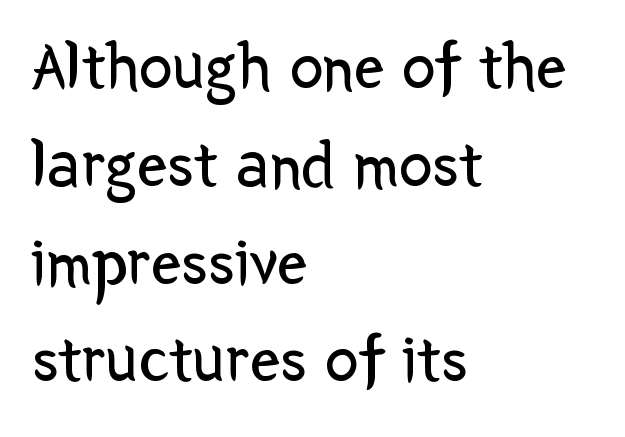
Q: Is the text bold? A: No.
Q: Is the text italic (slanted)? A: No, it is upright.
Q: Is the typeface a serif or a sans-serif typeface? A: Sans-serif.
Q: Is the text underlined? A: No.
Q: How is the paragraph aligned? A: Left-aligned.
Q: Is the spacing between letters normal or unusually wide? A: Normal.
Q: Is the spacing between lines tight, normal or loose? A: Normal.
Q: Width (condensed, normal, or wide)? A: Normal.
Q: Stroke contrast? A: Low.
Q: x-height? A: Medium.
Q: Monospaced? A: No.
